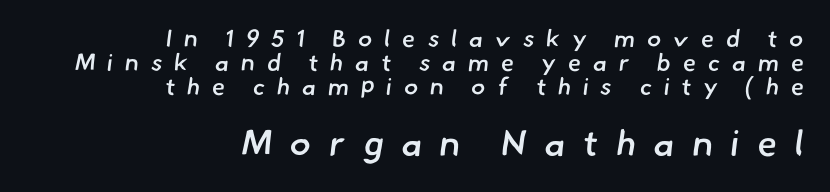
{"serif": "no", "bold": "semi", "weight": "semibold", "width": "normal", "stroke_contrast": "low", "x_height": "small", "monospaced": "no", "underline": "no", "align": "right", "line_spacing": "tight", "line_spacing_ratio": 0.99, "letter_spacing": "wide", "letter_spacing_em": 0.49, "larger_block": "second", "size_ratio": 1.5, "glyph_px": 36}
